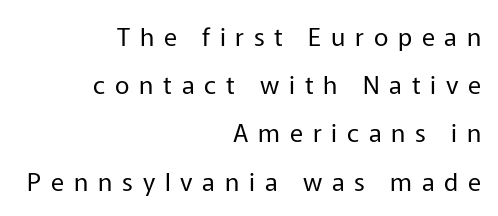
Q: Is the text bold? A: No.
Q: Is the text italic (slanted)? A: No, it is upright.
Q: Is the text underlined? A: No.
Q: How is the paragraph aligned? A: Right-aligned.
Q: Is the spacing between letters normal or unusually wide? A: Unusually wide.
Q: Is the spacing between lines tight, normal or loose? A: Loose.
